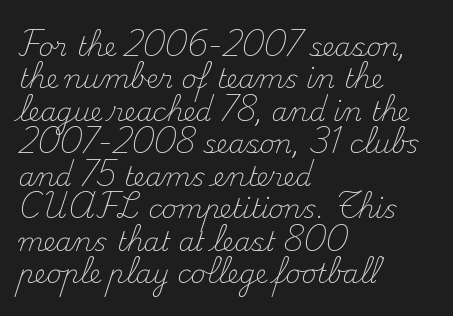
{"bold": "no", "underline": "no", "align": "left", "line_spacing": "normal", "line_spacing_ratio": 1.25, "letter_spacing": "normal", "letter_spacing_em": 0.0, "glyph_px": 26}
